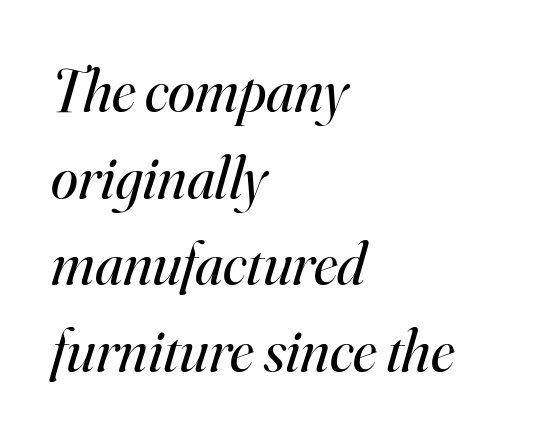
Q: Is the text bold? A: No.
Q: Is the text italic (slanted)? A: Yes, it leans right by about 16 degrees.
Q: Is the typeface a serif or a sans-serif typeface? A: Serif.
Q: Is the text underlined? A: No.
Q: How is the paragraph aligned? A: Left-aligned.
Q: Is the spacing between letters normal or unusually wide? A: Normal.
Q: Is the spacing between lines tight, normal or loose? A: Normal.
Q: Width (condensed, normal, or wide)? A: Normal.
Q: Stroke contrast? A: High.
Q: x-height? A: Small.
Q: Monospaced? A: No.
